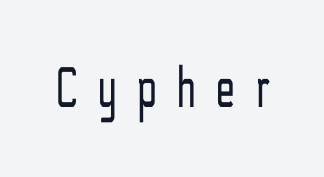
{"serif": "no", "italic": "no", "bold": "no", "weight": "light", "width": "condensed", "stroke_contrast": "low", "x_height": "medium", "monospaced": "no", "underline": "no", "letter_spacing": "wide", "letter_spacing_em": 0.37, "glyph_px": 59}
